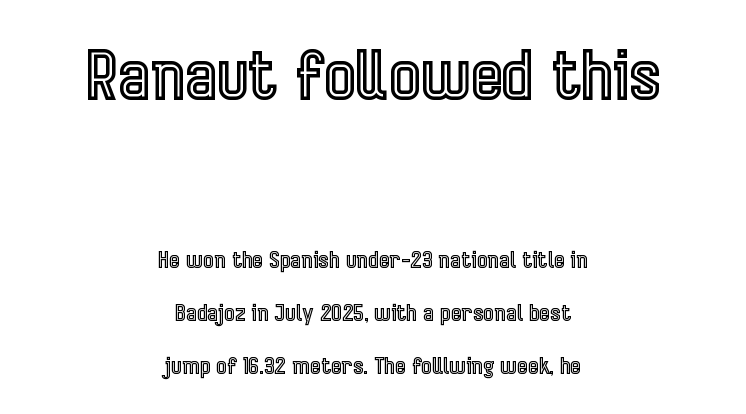
Q: Is the text italic (slanted)? A: No, it is upright.
Q: Is the text underlined? A: No.
Q: How is the paragraph aligned? A: Centered.
Q: Is the spacing between letters normal or unusually wide? A: Normal.
Q: Is the spacing between lines tight, normal or loose? A: Loose.
Q: Which block of text is set in a larger size, the first (top) or the second (bottom)? A: The first (top) one.
Q: Width (condensed, normal, or wide)? A: Condensed.
Q: x-height? A: Medium.
Q: Monospaced? A: No.
